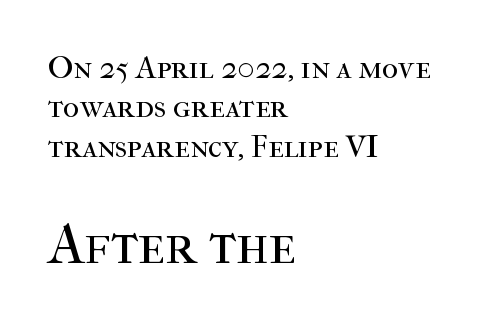
Letters have the restrained weight of plain body copy at most. Scale increases going downward across the two blocks. Old-style or modern, the face here clearly has serifs. Tracking value appears to be zero — textbook default spacing. The foot of each line stays bare and open.
